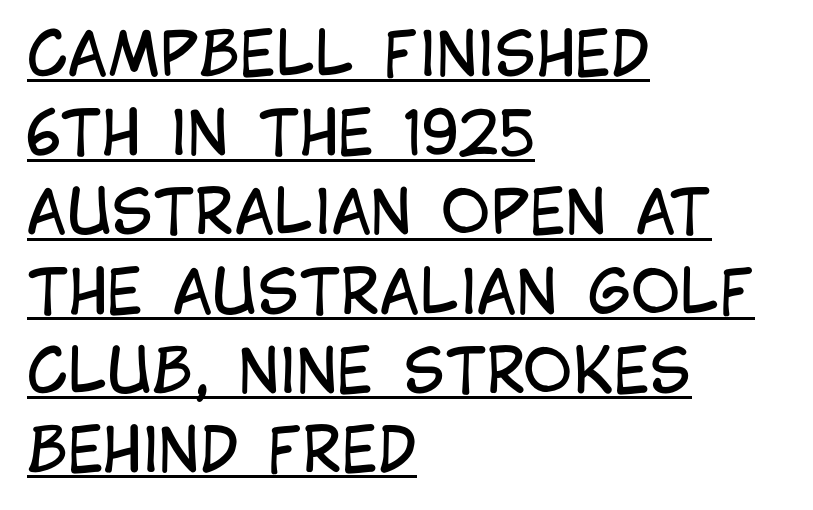
The image shows 60 px regular-weight, condensed sans-serif type, upright; set left-aligned, normal line spacing (1.32x), normal letter spacing, underlined; low stroke contrast and a large x-height.
